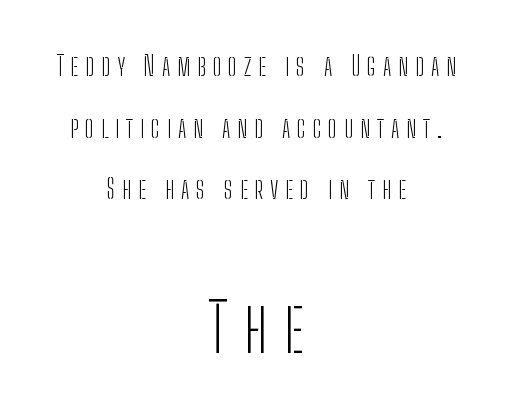
Q: Is the text bold? A: No.
Q: Is the text italic (slanted)? A: No, it is upright.
Q: Is the typeface a serif or a sans-serif typeface? A: Sans-serif.
Q: Is the text underlined? A: No.
Q: How is the paragraph aligned? A: Centered.
Q: Is the spacing between letters normal or unusually wide? A: Unusually wide.
Q: Is the spacing between lines tight, normal or loose? A: Loose.
Q: Which block of text is set in a larger size, the first (top) or the second (bottom)? A: The second (bottom) one.
Q: Width (condensed, normal, or wide)? A: Condensed.
Q: Stroke contrast? A: Low.
Q: x-height? A: Medium.
Q: Monospaced? A: No.
